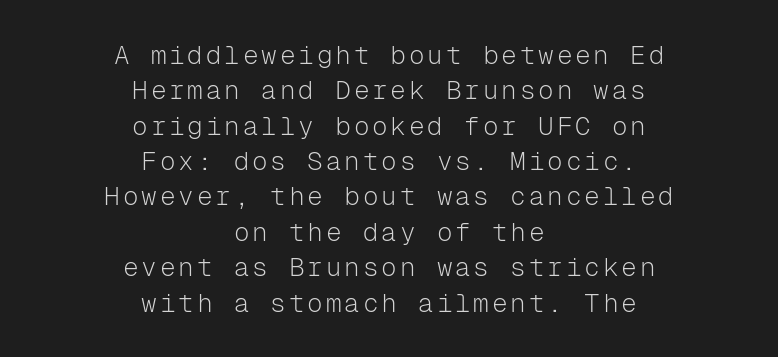
The rendering uses a moderate line-height, typical for paragraphs. The strokes carry an ordinary text weight at most. The axis of the letterforms is exactly vertical. This rendering uses center alignment, leaving both contours irregular but symmetric. Unmarked baselines from the first word to the last.
